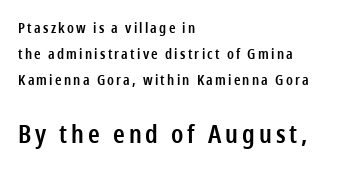
The typography opts for an upright posture over an oblique one. A somewhat darkened texture: the type is semibold rather than bold. Each line starts at the same left margin while the right side varies. Typesetter's note — lower block bumped up in size, upper block left smaller. A clean baseline with only descenders dipping below it.
